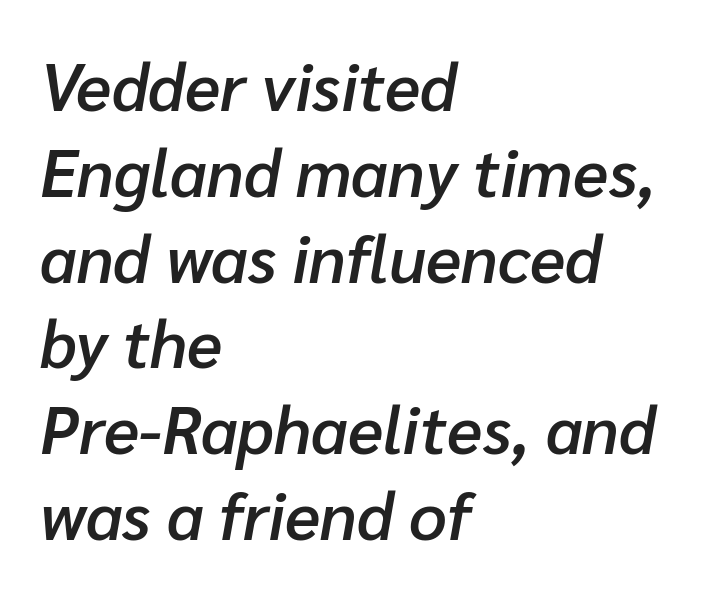
There's an unmistakable incline to the writing here. I'd describe the lettering as semibold — firm but not a full bold. If you drew a ruler down the left edge, every line would touch it. The zone under the glyphs is completely vacant.
